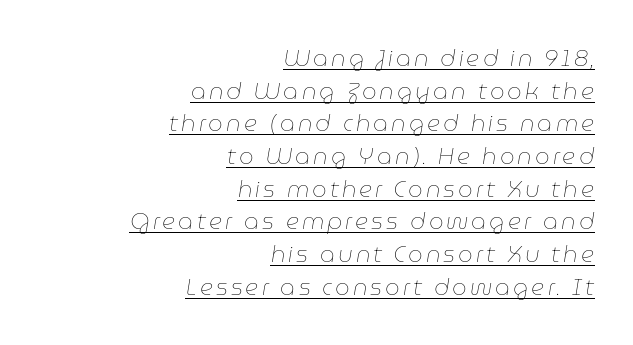
{"italic": "yes", "lean": "right", "slant_degrees": 9, "bold": "no", "underline": "yes", "align": "right", "line_spacing": "normal", "line_spacing_ratio": 1.42, "glyph_px": 23}
